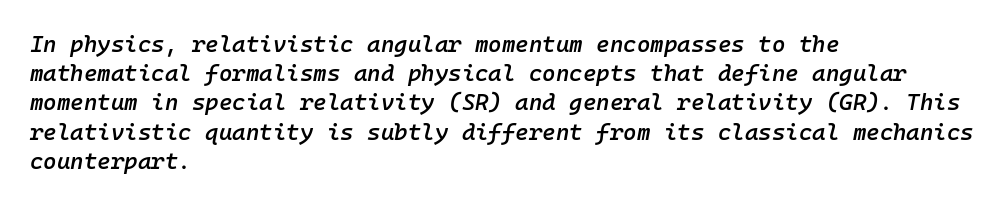
On the weight axis this lands at semibold, roughly 600. If you drew a ruler down the left edge, every line would touch it. Has an underline been added? It has not. How are the letters spaced? Ordinarily, with no added tracking.
